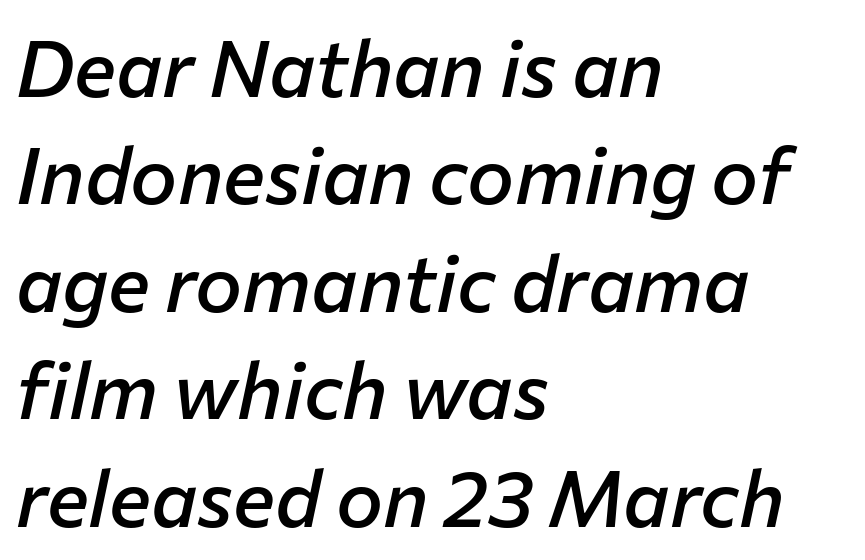
The image shows 79 px semibold type, italic (leaning right); set left-aligned, normal line spacing (1.36x), normal letter spacing, not underlined; low stroke contrast and a medium x-height.
